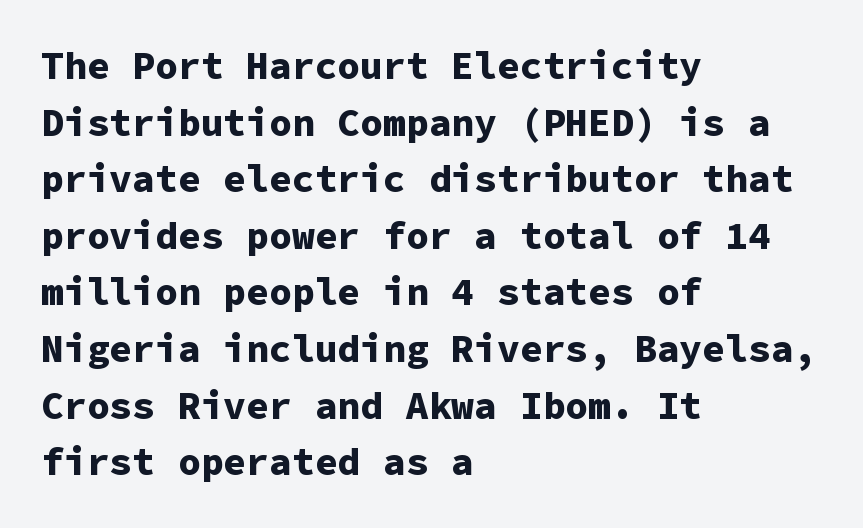
A roman cut, with each character standing at attention. Tracking value appears to be zero — textbook default spacing. Nobody drew a line under any word here. Think of a typewriter: that constant character pitch is what you see here. The block of text has a typical density, with ordinary space between rows.
